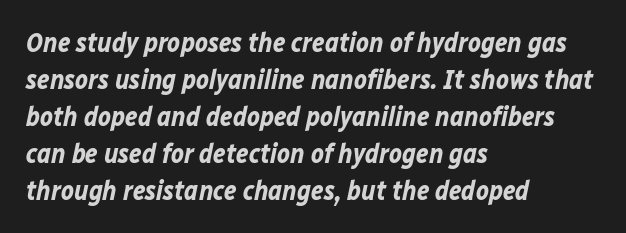
{"italic": "yes", "lean": "right", "slant_degrees": 12, "bold": "yes", "underline": "no", "align": "left", "line_spacing": "normal", "line_spacing_ratio": 1.37, "letter_spacing": "normal", "letter_spacing_em": 0.0, "glyph_px": 27}
